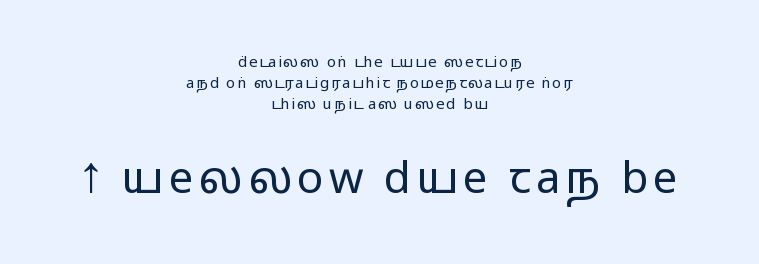
You could not count columns in this text — the font is proportionally spaced. Whoever set this made the second block the dominant, larger element. The characters display no serif detailing; their extremities are plain. No word sits above an underline.
